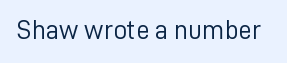
{"italic": "no", "bold": "no", "underline": "no", "letter_spacing": "normal", "letter_spacing_em": 0.0, "glyph_px": 27}
